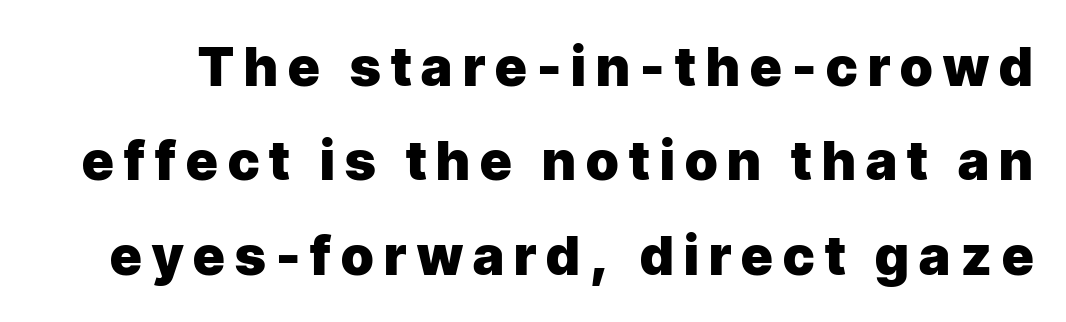
{"serif": "no", "italic": "no", "bold": "yes", "weight": "heavy", "width": "normal", "stroke_contrast": "low", "x_height": "medium", "monospaced": "no", "underline": "no", "line_spacing_ratio": 1.75, "glyph_px": 54}
